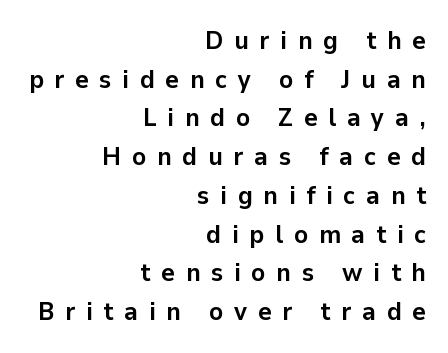
Q: Is the text bold? A: Yes.
Q: Is the text italic (slanted)? A: No, it is upright.
Q: Is the text underlined? A: No.
Q: How is the paragraph aligned? A: Right-aligned.
Q: Is the spacing between letters normal or unusually wide? A: Unusually wide.
Q: Is the spacing between lines tight, normal or loose? A: Normal.
